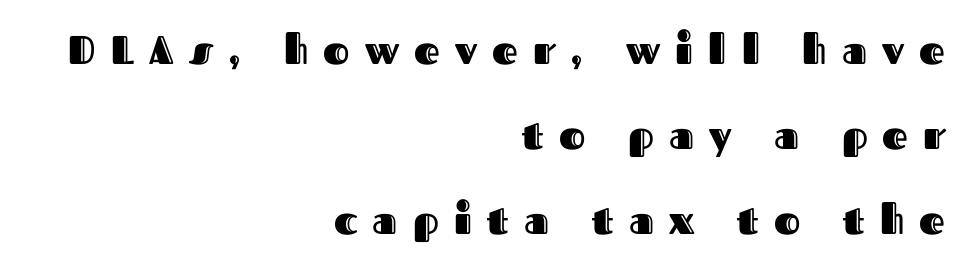
Horizontally, the lines are justified to the trailing edge only. The baseline area is clear. The letters advance in unequal steps, a hallmark of proportional type. These lines were composed using upright roman letters. Words appear elongated and porous because spacing is wide.
